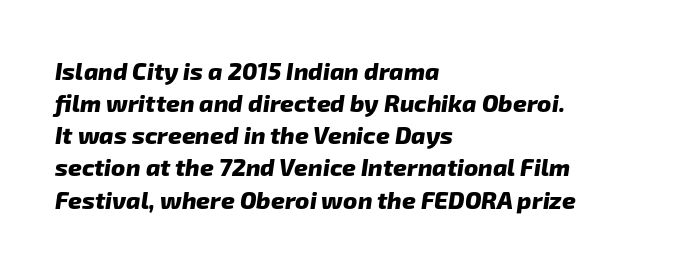
{"bold": "yes", "underline": "no", "align": "left", "line_spacing": "normal", "line_spacing_ratio": 1.34, "letter_spacing": "normal", "letter_spacing_em": 0.0, "glyph_px": 24}
